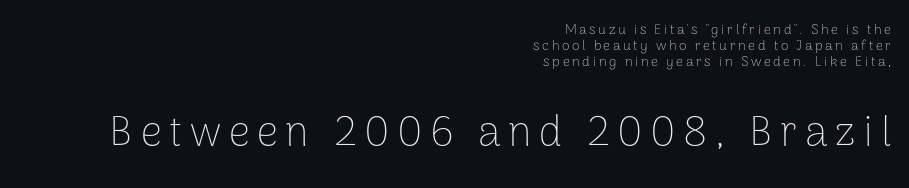
Glance below the letters and you will spot only blank space. The ragged edge is on the left, which tells us the setting is flush right. If you squint, the bottom block still reads clearly — it's the larger of the two. Summary of vertical rhythm: compact, with narrow interline spacing. Note the varied advance widths — an 'i' is clearly narrower than an 'm'. Stem width sits at or under what a default text font uses.
